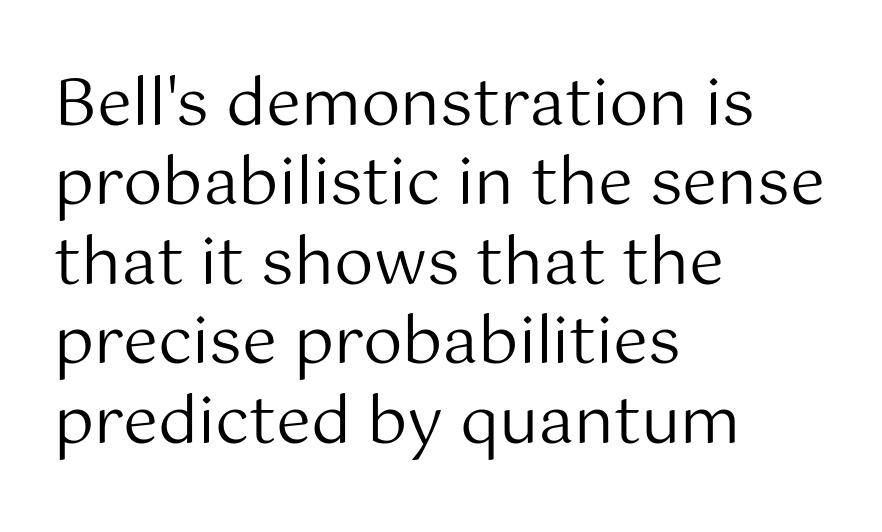
One glance says typical: line gaps are just what's usual. The horizontal fit of the characters is conventional and even. The type sits square on the baseline with zero lean. Font category for this specimen: sans-serif. Does the copy run flush right? No — it runs flush left. Ink coverage per letter is moderate at most.
